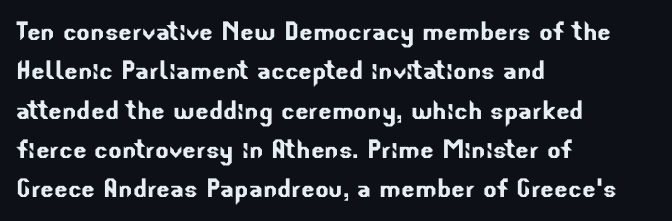
Q: Is the typeface a serif or a sans-serif typeface? A: Sans-serif.
Q: Is the text underlined? A: No.
Q: How is the paragraph aligned? A: Left-aligned.
Q: Is the spacing between letters normal or unusually wide? A: Normal.
Q: Width (condensed, normal, or wide)? A: Normal.
Q: Stroke contrast? A: Low.
Q: x-height? A: Small.
Q: Monospaced? A: No.
